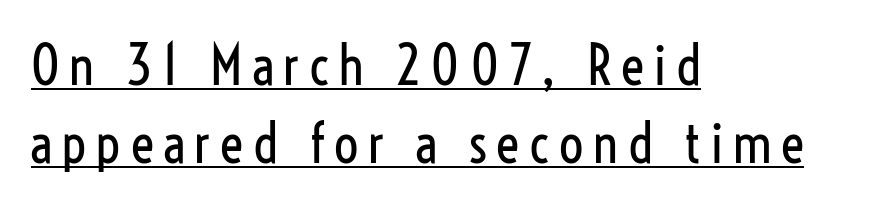
{"serif": "no", "italic": "no", "bold": "no", "weight": "regular", "width": "condensed", "stroke_contrast": "low", "x_height": "medium", "monospaced": "no", "underline": "yes", "align": "left", "line_spacing": "normal", "line_spacing_ratio": 1.44, "glyph_px": 54}
